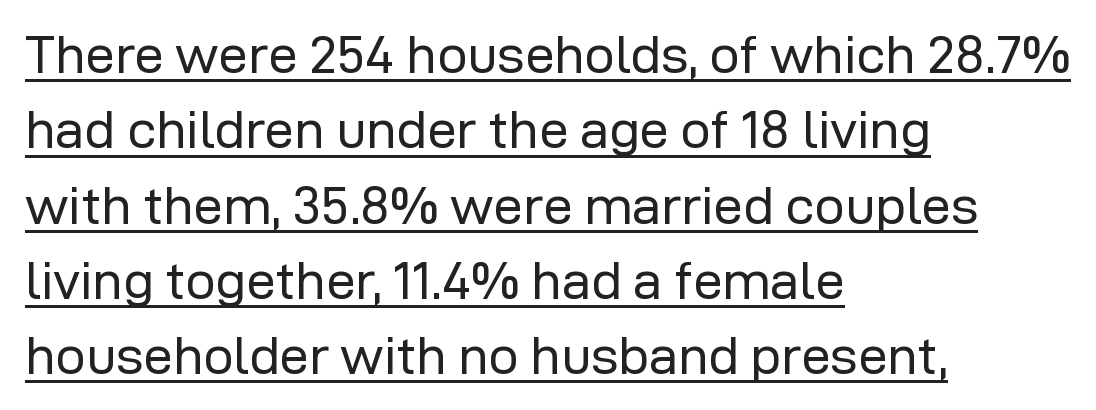
Q: Is the text bold? A: No.
Q: Is the text italic (slanted)? A: No, it is upright.
Q: Is the typeface a serif or a sans-serif typeface? A: Sans-serif.
Q: Is the text underlined? A: Yes.
Q: How is the paragraph aligned? A: Left-aligned.
Q: Is the spacing between letters normal or unusually wide? A: Normal.
Q: Is the spacing between lines tight, normal or loose? A: Normal.
Q: Width (condensed, normal, or wide)? A: Normal.
Q: Stroke contrast? A: Low.
Q: x-height? A: Medium.
Q: Monospaced? A: No.
